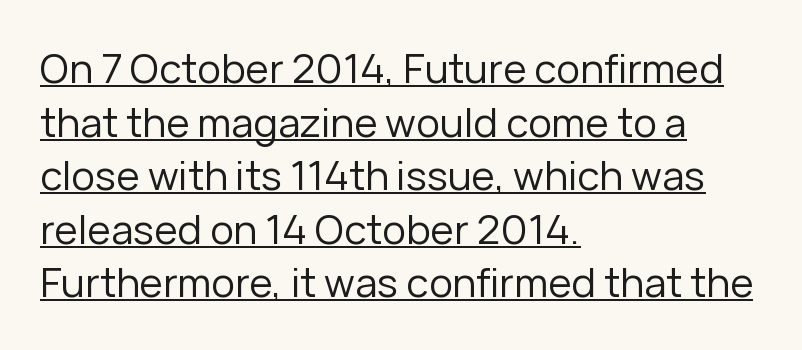
Q: Is the text bold? A: No.
Q: Is the text italic (slanted)? A: No, it is upright.
Q: Is the typeface a serif or a sans-serif typeface? A: Sans-serif.
Q: Is the text underlined? A: Yes.
Q: How is the paragraph aligned? A: Left-aligned.
Q: Is the spacing between letters normal or unusually wide? A: Normal.
Q: Is the spacing between lines tight, normal or loose? A: Normal.
Q: Width (condensed, normal, or wide)? A: Normal.
Q: Stroke contrast? A: Low.
Q: x-height? A: Medium.
Q: Monospaced? A: No.
